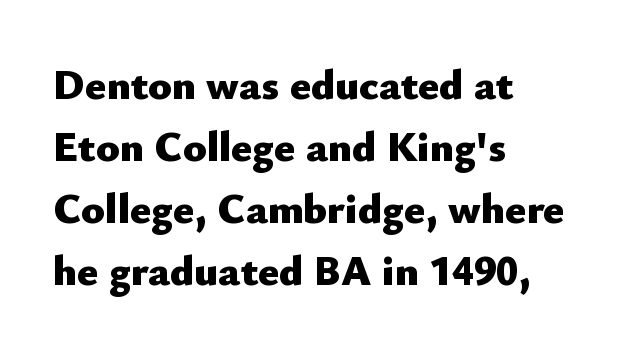
Q: Is the text bold? A: Yes.
Q: Is the text italic (slanted)? A: No, it is upright.
Q: Is the typeface a serif or a sans-serif typeface? A: Sans-serif.
Q: Is the text underlined? A: No.
Q: How is the paragraph aligned? A: Left-aligned.
Q: Is the spacing between letters normal or unusually wide? A: Normal.
Q: Is the spacing between lines tight, normal or loose? A: Normal.
Q: Width (condensed, normal, or wide)? A: Normal.
Q: Stroke contrast? A: Low.
Q: x-height? A: Small.
Q: Monospaced? A: No.
